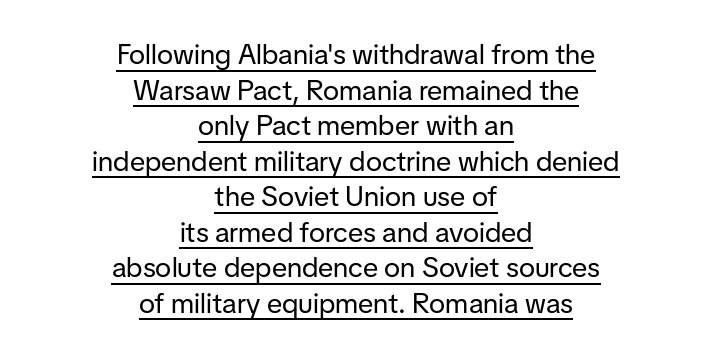
Default kerning and tracking; the words read as compact shapes. Is there much room between lines? A standard amount, neither cramped nor airy. Somebody hit Ctrl+U on this one — the words are underlined. Weight: regular or lighter. This sample uses a sans-serif face. These lines stack symmetrically, like a column narrowing and widening about its center.
